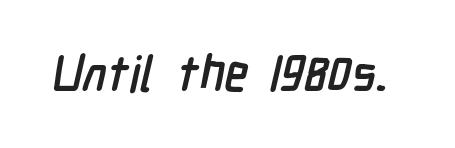
The image shows 49 px semibold, condensed sans-serif type; set normal letter spacing, not underlined; low stroke contrast and a medium x-height.
